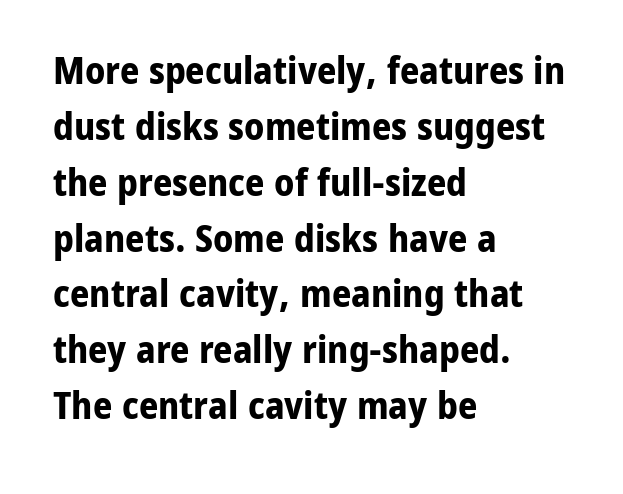
The image shows 38 px bold sans-serif type, upright; set left-aligned, normal line spacing (1.47x), normal letter spacing, not underlined; low stroke contrast and a medium x-height.
